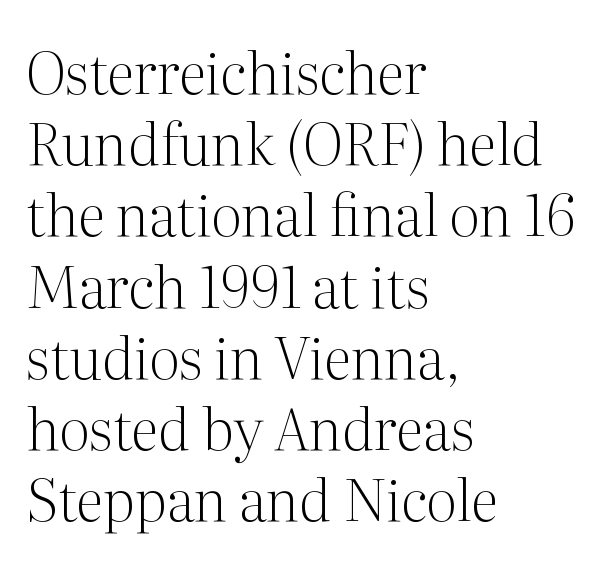
{"serif": "yes", "italic": "no", "bold": "no", "weight": "light", "width": "normal", "stroke_contrast": "medium", "x_height": "medium", "monospaced": "no", "underline": "no", "align": "left", "line_spacing": "normal", "line_spacing_ratio": 1.25, "letter_spacing": "normal", "letter_spacing_em": 0.0, "glyph_px": 57}
